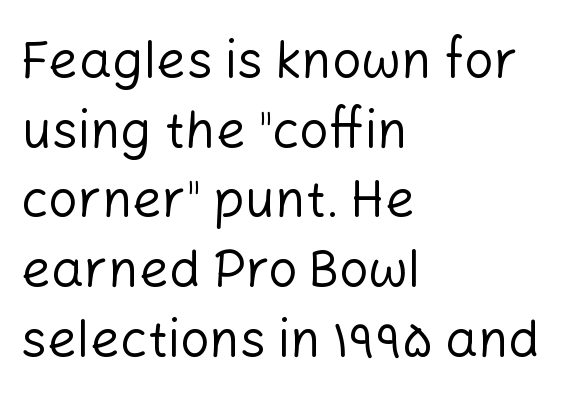
{"serif": "no", "italic": "no", "bold": "no", "weight": "regular", "width": "normal", "stroke_contrast": "low", "x_height": "medium", "monospaced": "no", "underline": "no", "align": "left", "line_spacing": "normal", "line_spacing_ratio": 1.34, "letter_spacing": "normal", "letter_spacing_em": 0.0, "glyph_px": 52}
